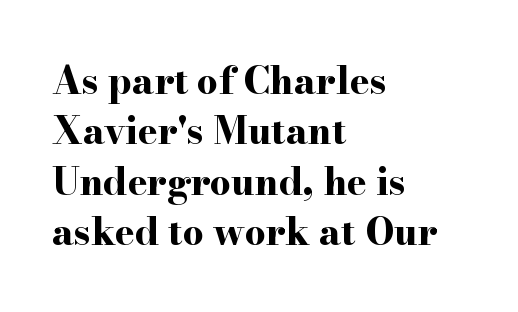
Does the leading feel generous? No, just average. In CSS terms this would be text-align: left. Beneath every word, the page is bare. A typesetter would call this zero additional tracking.
